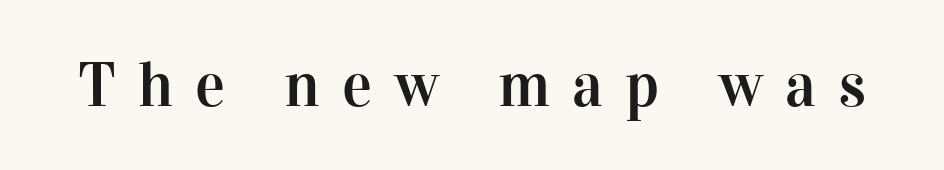
Q: Is the text italic (slanted)? A: No, it is upright.
Q: Is the typeface a serif or a sans-serif typeface? A: Serif.
Q: Is the text underlined? A: No.
Q: Is the spacing between letters normal or unusually wide? A: Unusually wide.
Q: Width (condensed, normal, or wide)? A: Normal.
Q: Stroke contrast? A: High.
Q: x-height? A: Medium.
Q: Monospaced? A: No.
